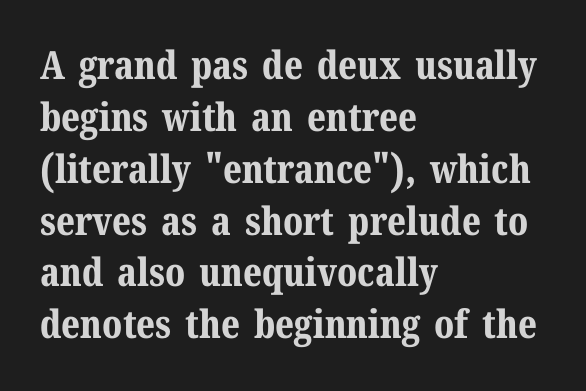
Chunky letters — that's bold for sure. Is this a sans? No — the strokes have serifs. It's the straight-up-and-down kind of type. In terms of leading, this rendering sits right in the middle.
